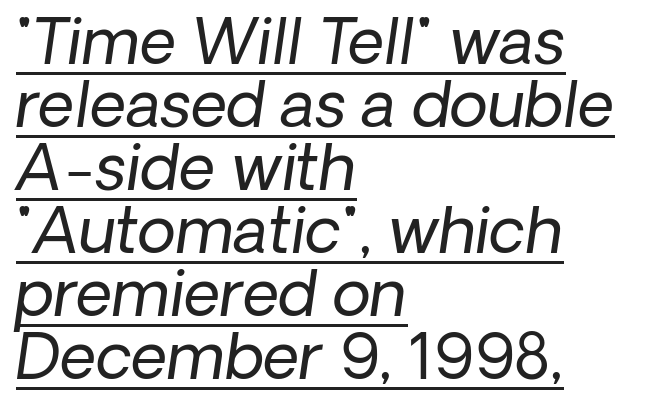
Q: Is the text bold? A: No.
Q: Is the text italic (slanted)? A: Yes, it leans right by about 8 degrees.
Q: Is the text underlined? A: Yes.
Q: How is the paragraph aligned? A: Left-aligned.
Q: Is the spacing between letters normal or unusually wide? A: Normal.
Q: Is the spacing between lines tight, normal or loose? A: Tight.
Q: Width (condensed, normal, or wide)? A: Normal.
Q: Stroke contrast? A: Low.
Q: x-height? A: Medium.
Q: Monospaced? A: No.
